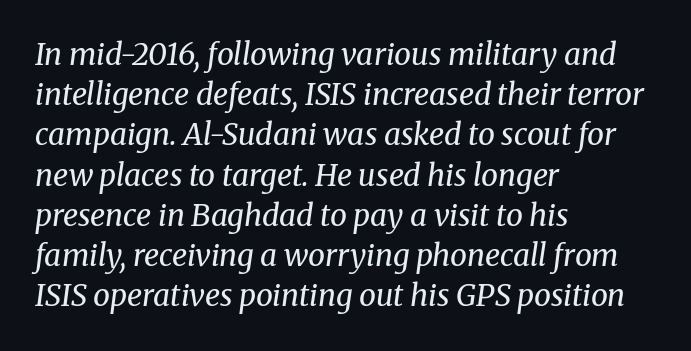
{"serif": "yes", "italic": "yes", "lean": "right", "slant_degrees": 8, "bold": "no", "weight": "regular", "width": "normal", "stroke_contrast": "medium", "x_height": "medium", "monospaced": "no", "underline": "no", "align": "left", "line_spacing": "normal", "line_spacing_ratio": 1.34, "letter_spacing": "normal", "letter_spacing_em": 0.0, "glyph_px": 30}
